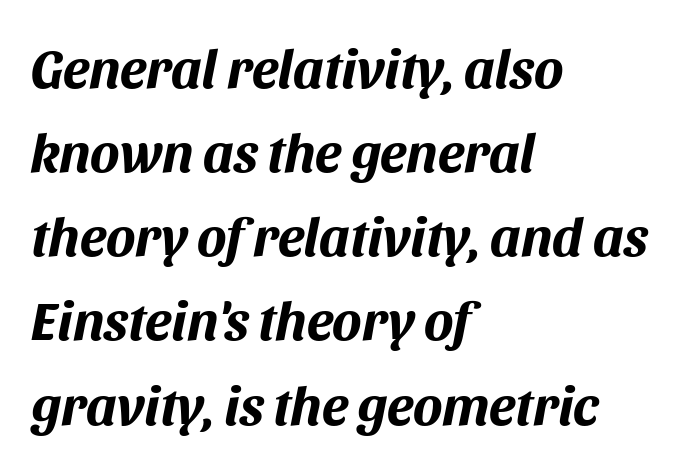
Q: Is the text bold? A: Yes.
Q: Is the text italic (slanted)? A: Yes, it leans right by about 11 degrees.
Q: Is the text underlined? A: No.
Q: How is the paragraph aligned? A: Left-aligned.
Q: Is the spacing between letters normal or unusually wide? A: Normal.
Q: Is the spacing between lines tight, normal or loose? A: Normal.
Q: Width (condensed, normal, or wide)? A: Normal.
Q: Stroke contrast? A: Medium.
Q: x-height? A: Large.
Q: Monospaced? A: No.
